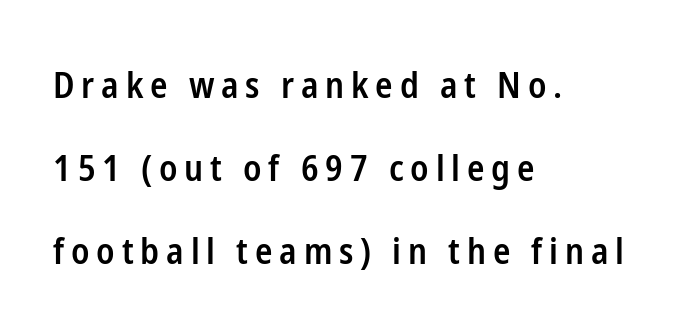
Q: Is the text bold? A: Semi-bold.
Q: Is the text italic (slanted)? A: No, it is upright.
Q: Is the typeface a serif or a sans-serif typeface? A: Sans-serif.
Q: Is the text underlined? A: No.
Q: How is the paragraph aligned? A: Left-aligned.
Q: Is the spacing between lines tight, normal or loose? A: Loose.
Q: Width (condensed, normal, or wide)? A: Condensed.
Q: Stroke contrast? A: Low.
Q: x-height? A: Medium.
Q: Monospaced? A: No.
